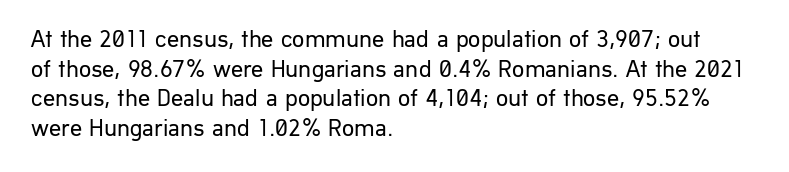
Words appear dense and cohesive because spacing is normal. Stem width sits at or under what a default text font uses. Honestly, there is no underline to notice here at all. The lettering stays uniformly vertical, giving the passage a roman look.
